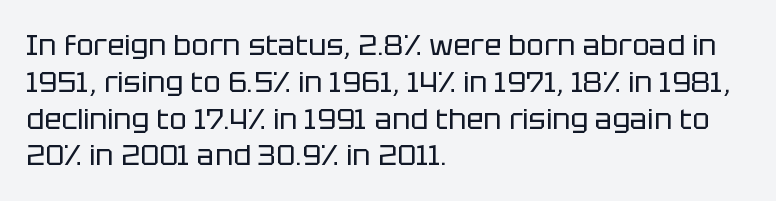
The gap between lines stays unmarked. Honestly, the letter spacing is just normal — you wouldn't notice it. Do the characters align in a grid? No, the font is proportional. The paragraph has a hard left edge and a soft right edge. Font category for this specimen: sans-serif.
